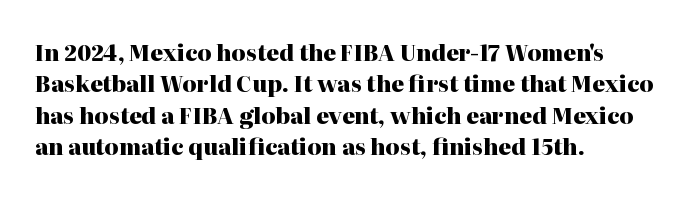
{"italic": "no", "bold": "yes", "underline": "no", "align": "left", "line_spacing": "normal", "line_spacing_ratio": 1.43, "letter_spacing": "normal", "letter_spacing_em": 0.0, "glyph_px": 22}
